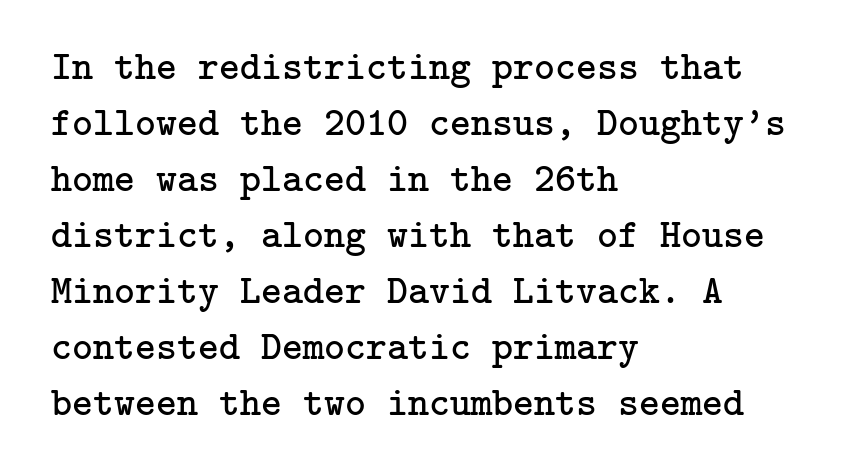
The image shows 40 px regular-weight serif type, upright; set left-aligned, normal line spacing (1.4x), normal letter spacing, not underlined; low stroke contrast and a medium x-height.
